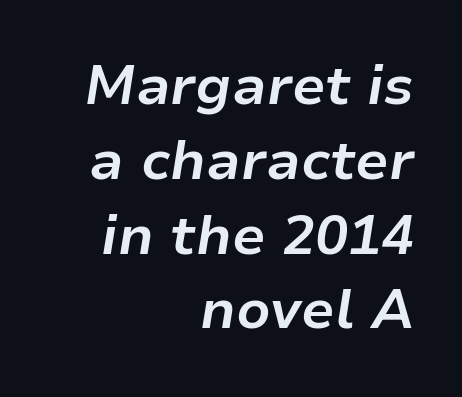
{"italic": "yes", "lean": "right", "slant_degrees": 9, "bold": "yes", "weight": "bold", "width": "normal", "stroke_contrast": "low", "x_height": "medium", "monospaced": "no", "underline": "no", "align": "right", "line_spacing": "normal", "line_spacing_ratio": 1.36, "letter_spacing": "normal", "letter_spacing_em": 0.0, "glyph_px": 55}
